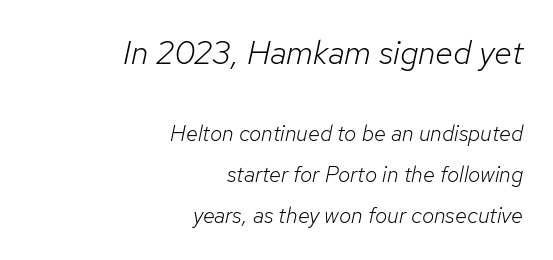
Q: Is the text bold? A: No.
Q: Is the text italic (slanted)? A: Yes, it leans right by about 12 degrees.
Q: Is the text underlined? A: No.
Q: How is the paragraph aligned? A: Right-aligned.
Q: Is the spacing between letters normal or unusually wide? A: Normal.
Q: Which block of text is set in a larger size, the first (top) or the second (bottom)? A: The first (top) one.
Q: Width (condensed, normal, or wide)? A: Normal.
Q: Stroke contrast? A: Low.
Q: x-height? A: Medium.
Q: Monospaced? A: No.
